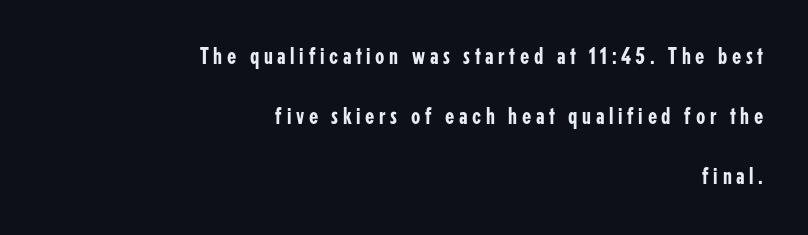
Q: Is the text italic (slanted)? A: No, it is upright.
Q: Is the text underlined? A: No.
Q: How is the paragraph aligned? A: Right-aligned.
Q: Is the spacing between lines tight, normal or loose? A: Loose.
